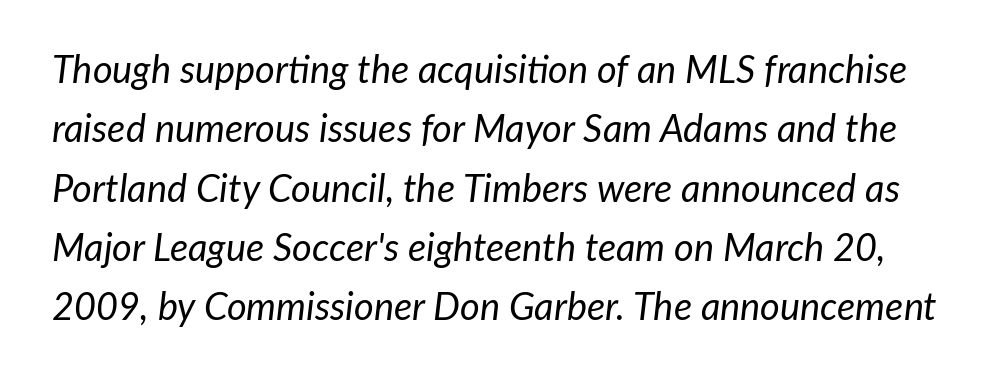
The image shows 38 px regular-weight type, italic (leaning right); set normal line spacing (1.56x), normal letter spacing, not underlined; low stroke contrast and a medium x-height.
